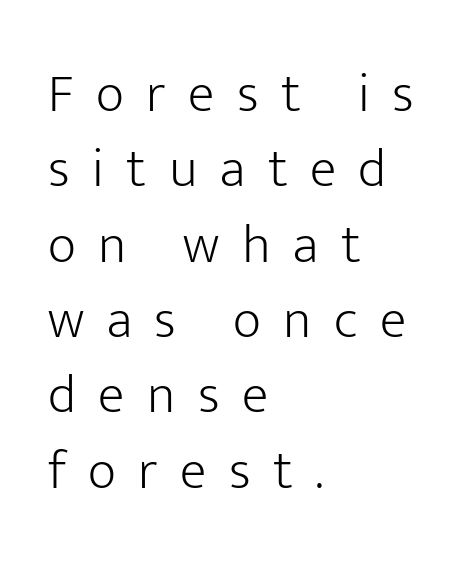
The image shows 55 px light sans-serif type, upright; set left-aligned, normal line spacing (1.37x), unusually wide letter spacing (+0.41 em), not underlined; low stroke contrast and a medium x-height.
